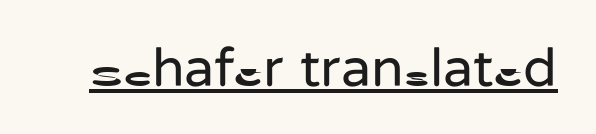
{"serif": "no", "italic": "no", "bold": "no", "weight": "regular", "width": "normal", "stroke_contrast": "low", "x_height": "medium", "monospaced": "no", "underline": "yes", "letter_spacing": "normal", "letter_spacing_em": 0.0, "glyph_px": 55}
